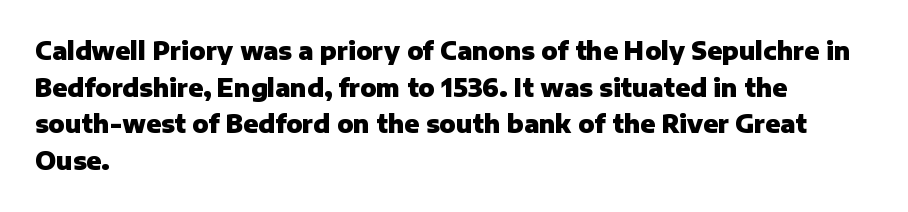
Q: Is the text bold? A: Yes.
Q: Is the text italic (slanted)? A: No, it is upright.
Q: Is the text underlined? A: No.
Q: How is the paragraph aligned? A: Left-aligned.
Q: Is the spacing between letters normal or unusually wide? A: Normal.
Q: Is the spacing between lines tight, normal or loose? A: Normal.
